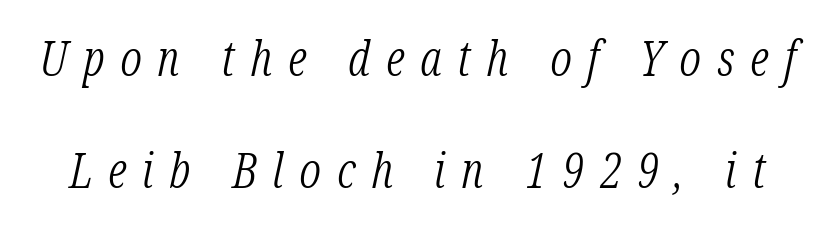
The image shows 49 px light, condensed serif type, italic (leaning right); set loose line spacing (2.29x), unusually wide letter spacing (+0.32 em), not underlined; low stroke contrast and a medium x-height.
